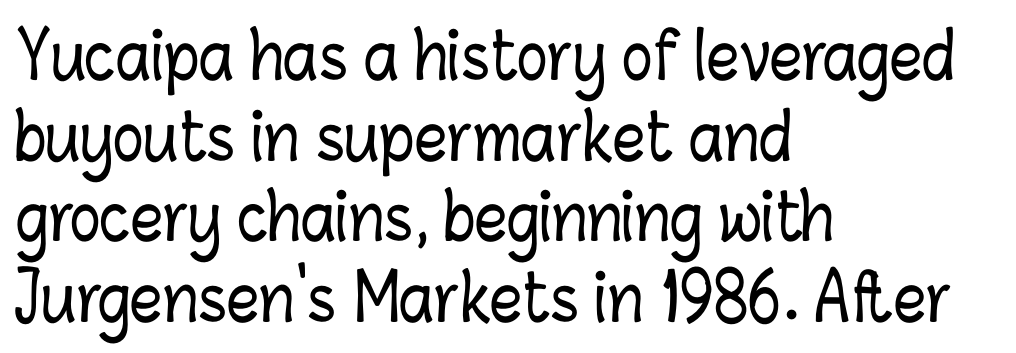
Q: Is the text italic (slanted)? A: No, it is upright.
Q: Is the text underlined? A: No.
Q: How is the paragraph aligned? A: Left-aligned.
Q: Is the spacing between letters normal or unusually wide? A: Normal.
Q: Is the spacing between lines tight, normal or loose? A: Normal.
Q: Width (condensed, normal, or wide)? A: Condensed.
Q: Stroke contrast? A: Low.
Q: x-height? A: Medium.
Q: Monospaced? A: No.
